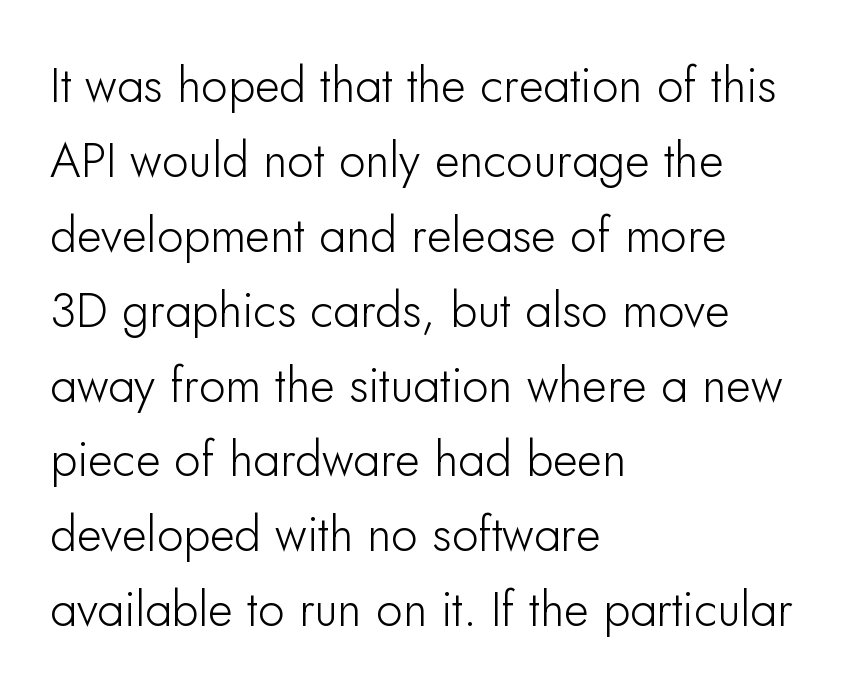
The image shows 48 px sans-serif type, upright; set left-aligned, normal line spacing (1.56x), normal letter spacing, not underlined; low stroke contrast and a small x-height.
